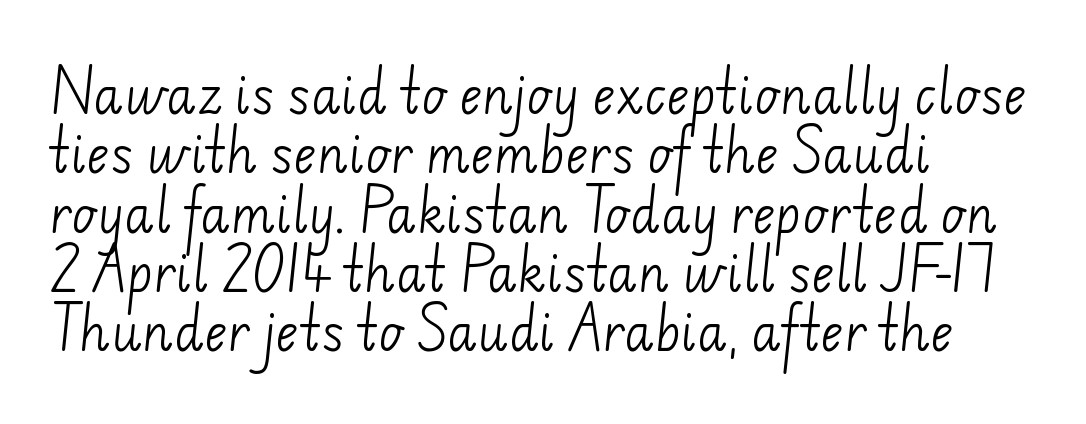
Words appear dense and cohesive because spacing is normal. Compared with a centered layout, this one pins lines to the left instead. Clear beneath every line of the passage. Each letter's strokes conclude bluntly, with no projecting serifs.
